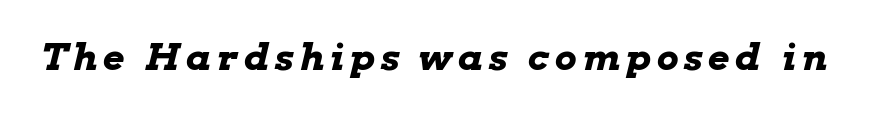
Q: Is the text bold? A: Yes.
Q: Is the text italic (slanted)? A: Yes, it leans right by about 13 degrees.
Q: Is the text underlined? A: No.
Q: Width (condensed, normal, or wide)? A: Wide.
Q: Stroke contrast? A: Low.
Q: x-height? A: Medium.
Q: Monospaced? A: No.
